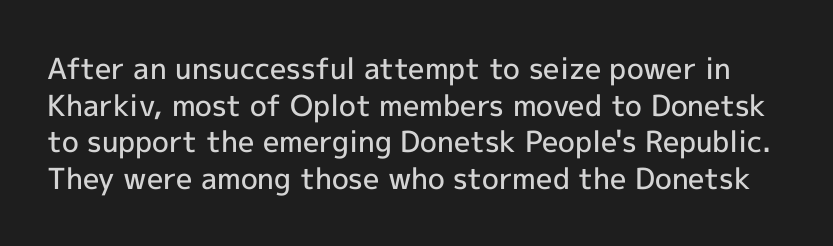
The image shows 29 px semibold sans-serif type, upright; set normal line spacing (1.26x), normal letter spacing, not underlined; a medium x-height.
